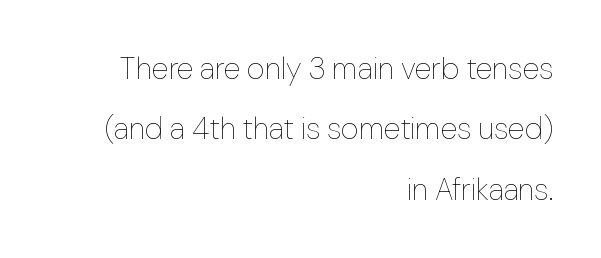
{"italic": "no", "bold": "no", "weight": "thin", "width": "normal", "stroke_contrast": "low", "x_height": "medium", "monospaced": "no", "underline": "no", "align": "right", "line_spacing": "loose", "line_spacing_ratio": 1.95, "letter_spacing": "normal", "letter_spacing_em": 0.0, "glyph_px": 31}
